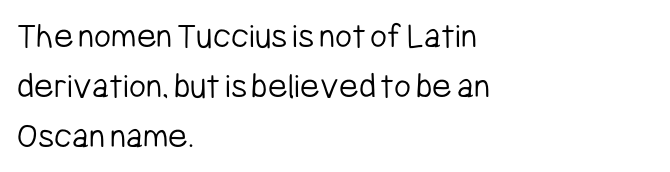
Q: Is the text bold? A: No.
Q: Is the text italic (slanted)? A: No, it is upright.
Q: Is the typeface a serif or a sans-serif typeface? A: Sans-serif.
Q: Is the text underlined? A: No.
Q: How is the paragraph aligned? A: Left-aligned.
Q: Is the spacing between letters normal or unusually wide? A: Normal.
Q: Is the spacing between lines tight, normal or loose? A: Normal.
Q: Width (condensed, normal, or wide)? A: Condensed.
Q: Stroke contrast? A: Low.
Q: x-height? A: Medium.
Q: Monospaced? A: No.
